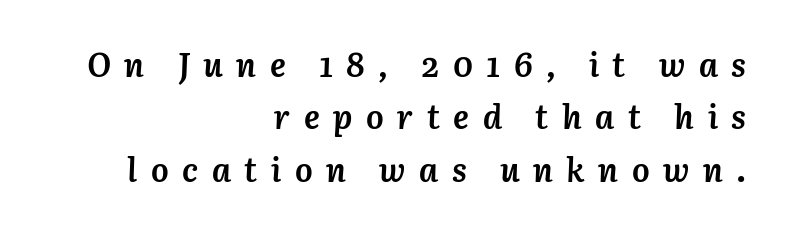
{"italic": "yes", "lean": "right", "slant_degrees": 3, "bold": "yes", "weight": "semibold", "width": "normal", "stroke_contrast": "medium", "x_height": "medium", "monospaced": "no", "underline": "no", "align": "right", "line_spacing": "normal", "line_spacing_ratio": 1.59, "letter_spacing": "wide", "letter_spacing_em": 0.41, "glyph_px": 33}
